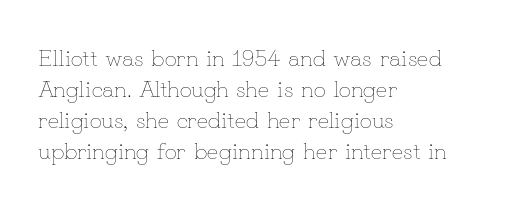
The image shows 24 px text type, upright; set left-aligned, normal line spacing (1.29x), normal letter spacing, not underlined.
